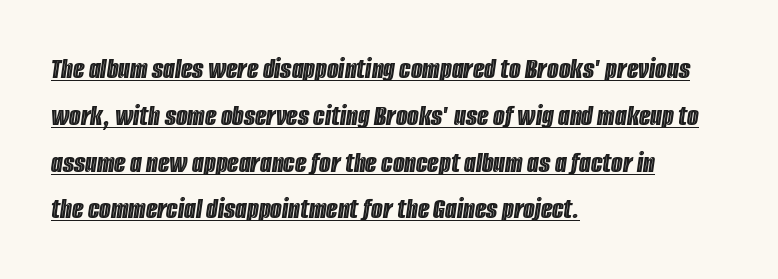
The image shows 30 px condensed type, italic (leaning right); set left-aligned, normal line spacing (1.56x), normal letter spacing, underlined; a large x-height.
